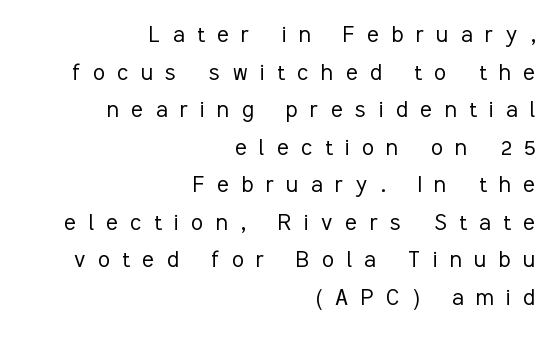
Descenders hang freely into open space. The passage is arranged like a letterhead date or caption credit — flush right. This is the regular roman posture of the typeface. The vertical gap from one line to the next is medium. The letters look calm and open, with moderate or lighter stems.
